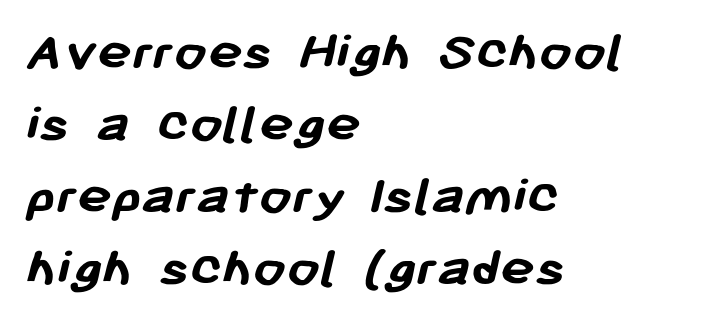
Each letter keeps its own natural width here, so spacing adapts to shape. These words are printed bold, with thick strokes throughout. The compositor pushed each line to the left boundary. The passage shown is not underscored anywhere. I'd call this a sans setting — the letters go barefoot. Here the glyphs are tracked normally, forming tight word shapes.
